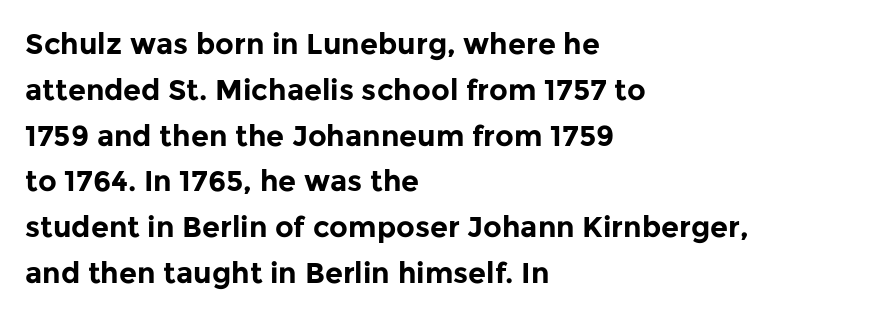
{"serif": "no", "italic": "no", "bold": "yes", "weight": "bold", "width": "normal", "stroke_contrast": "low", "x_height": "medium", "monospaced": "no", "underline": "no", "align": "left", "line_spacing": "normal", "line_spacing_ratio": 1.58, "letter_spacing": "normal", "letter_spacing_em": 0.0, "glyph_px": 29}
